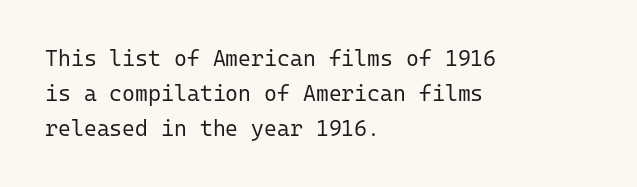
{"italic": "no", "bold": "no", "underline": "no", "align": "left", "line_spacing": "normal", "line_spacing_ratio": 1.59, "letter_spacing": "normal", "letter_spacing_em": 0.0, "glyph_px": 22}
